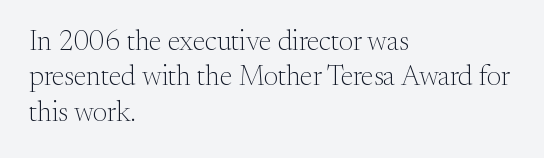
The image shows 28 px light serif type, upright; set left-aligned, normal line spacing (1.26x), normal letter spacing, not underlined; medium stroke contrast and a small x-height.
